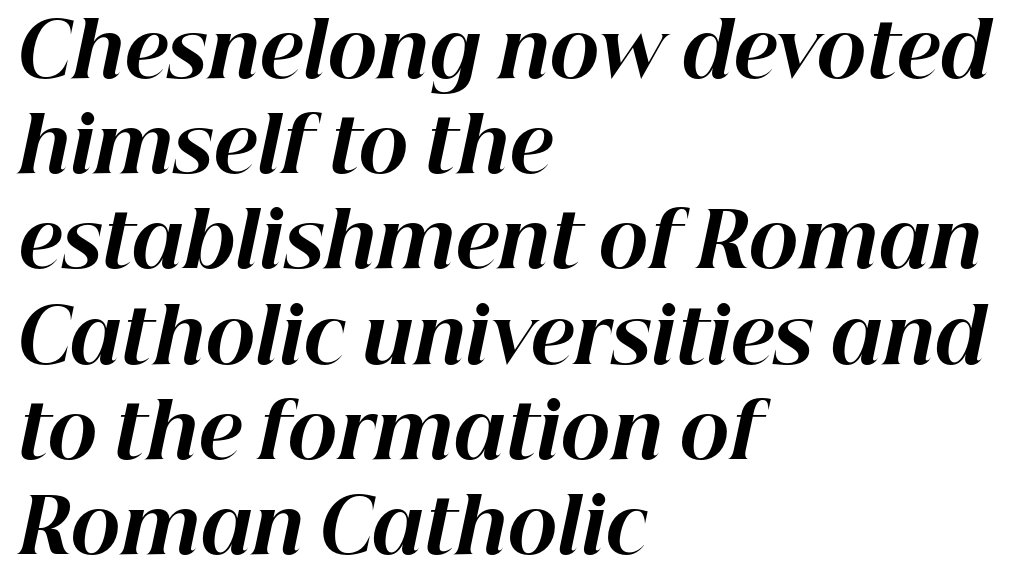
{"italic": "yes", "lean": "right", "slant_degrees": 12, "bold": "yes", "weight": "bold", "width": "normal", "stroke_contrast": "high", "x_height": "medium", "monospaced": "no", "underline": "no", "align": "left", "line_spacing": "normal", "line_spacing_ratio": 1.27, "letter_spacing": "normal", "letter_spacing_em": 0.0, "glyph_px": 75}
